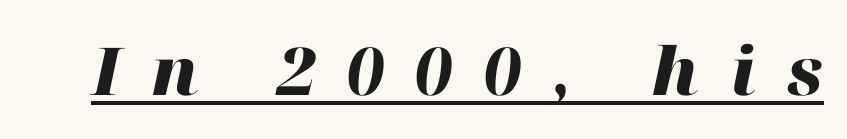
Think of a printed novel: that variable character pitch is what you see here. Words appear elongated and porous because spacing is wide. How heavy is the stroke? Heavy — this is a bold. The typesetter has applied underlining to the passage shown. Looking at the ascenders, they clearly lean.
